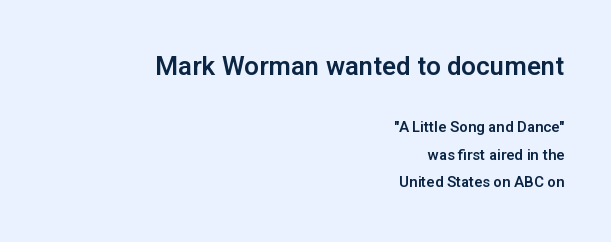
Every row of glyphs terminates at an identical x-position on the right. The tracking reads as untouched default to a designer's eye. In this sample the first text group is rendered at the bigger scale. Plain, unruled lines of type. Italic? Not at all — the glyphs are vertical.
